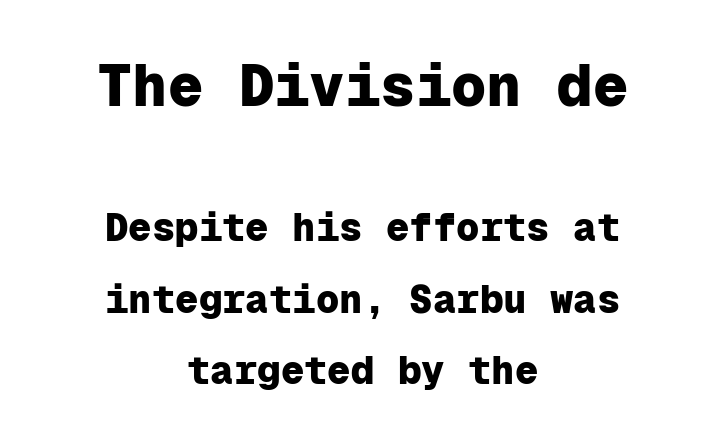
{"serif": "no", "italic": "no", "bold": "yes", "weight": "heavy", "width": "normal", "stroke_contrast": "low", "x_height": "medium", "monospaced": "yes", "underline": "no", "align": "center", "line_spacing_ratio": 1.83, "letter_spacing": "normal", "letter_spacing_em": 0.0, "larger_block": "first", "size_ratio": 1.51, "glyph_px": 59}
